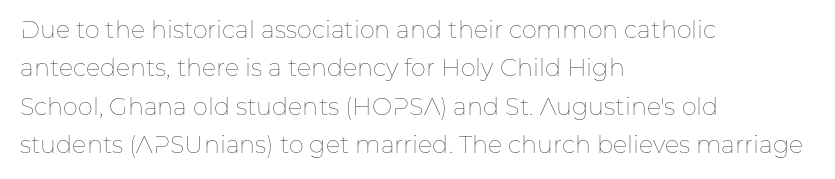
The image shows 24 px text type, upright; set left-aligned, normal line spacing (1.6x), normal letter spacing, not underlined.
